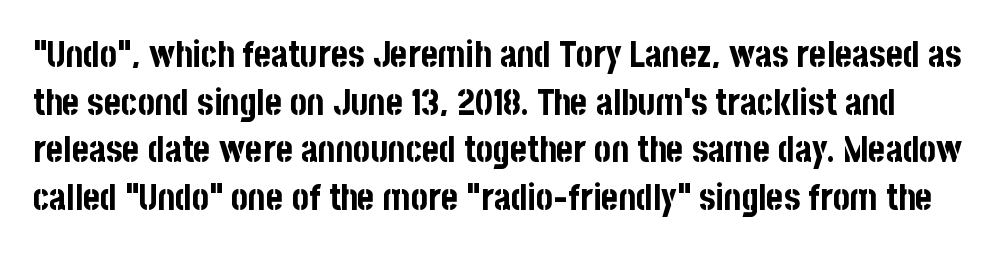
The image shows 36 px bold, condensed sans-serif type, upright; set normal line spacing (1.32x), normal letter spacing, not underlined; low stroke contrast and a large x-height.
